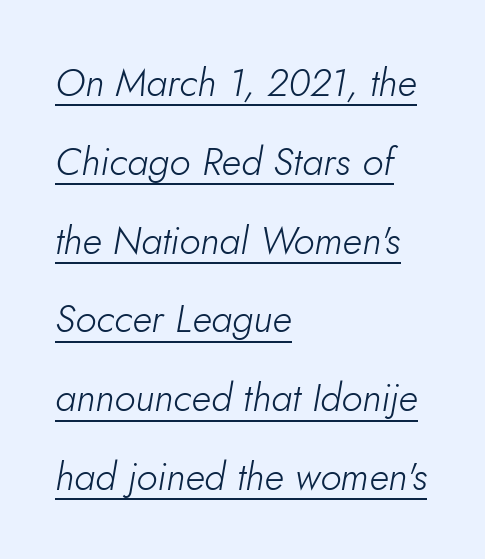
{"italic": "yes", "lean": "right", "slant_degrees": 10, "bold": "no", "weight": "light", "width": "normal", "stroke_contrast": "low", "x_height": "small", "monospaced": "no", "underline": "yes", "align": "left", "line_spacing": "loose", "line_spacing_ratio": 2.02, "letter_spacing": "normal", "letter_spacing_em": 0.0, "glyph_px": 39}
